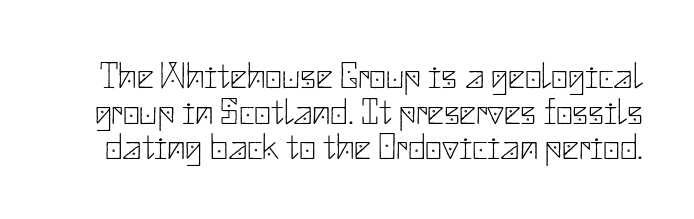
Q: Is the text bold? A: No.
Q: Is the text italic (slanted)? A: No, it is upright.
Q: Is the typeface a serif or a sans-serif typeface? A: Sans-serif.
Q: Is the text underlined? A: No.
Q: Is the spacing between letters normal or unusually wide? A: Normal.
Q: Is the spacing between lines tight, normal or loose? A: Tight.
Q: Width (condensed, normal, or wide)? A: Normal.
Q: Stroke contrast? A: Low.
Q: x-height? A: Small.
